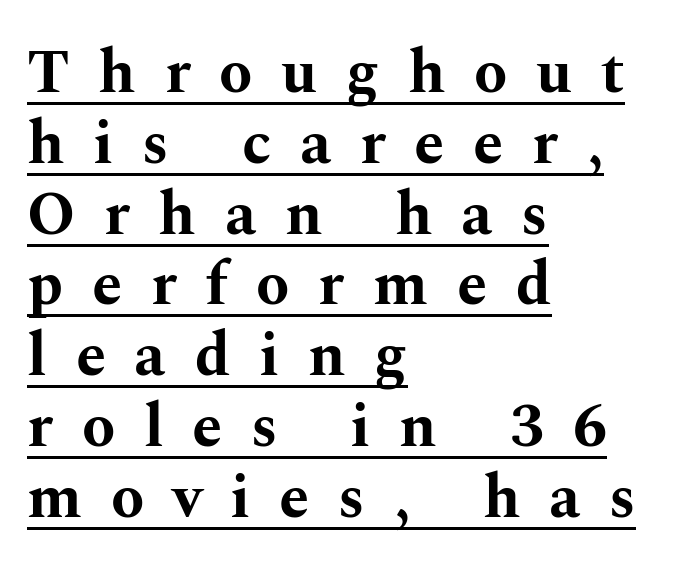
The image shows 61 px bold, wide serif type, upright; set left-aligned, line spacing 1.16x, unusually wide letter spacing (+0.47 em), underlined; medium stroke contrast and a medium x-height.
